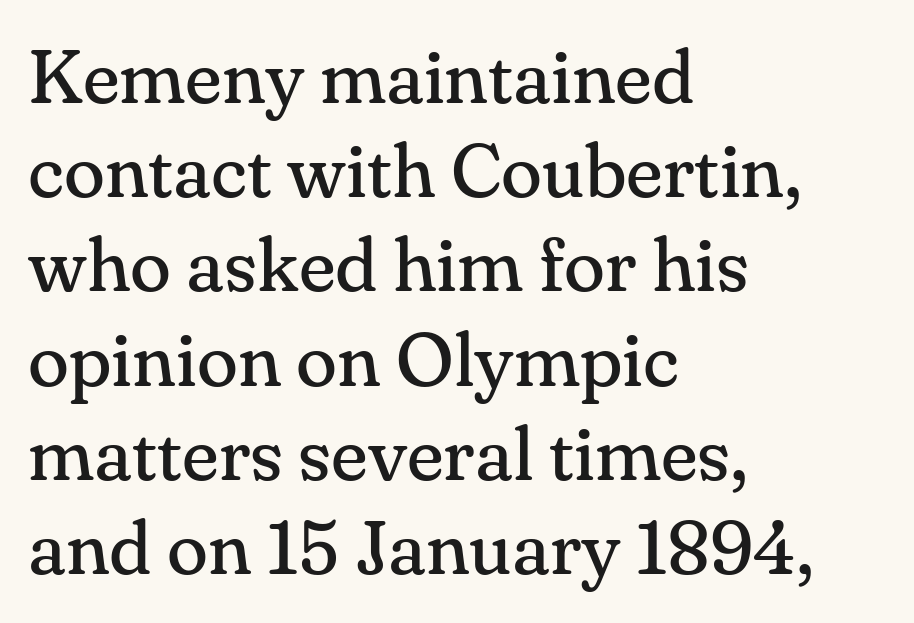
{"serif": "yes", "italic": "no", "bold": "no", "weight": "regular", "width": "normal", "stroke_contrast": "medium", "x_height": "small", "monospaced": "no", "underline": "no", "align": "left", "line_spacing_ratio": 1.24, "letter_spacing": "normal", "letter_spacing_em": 0.0, "glyph_px": 76}
